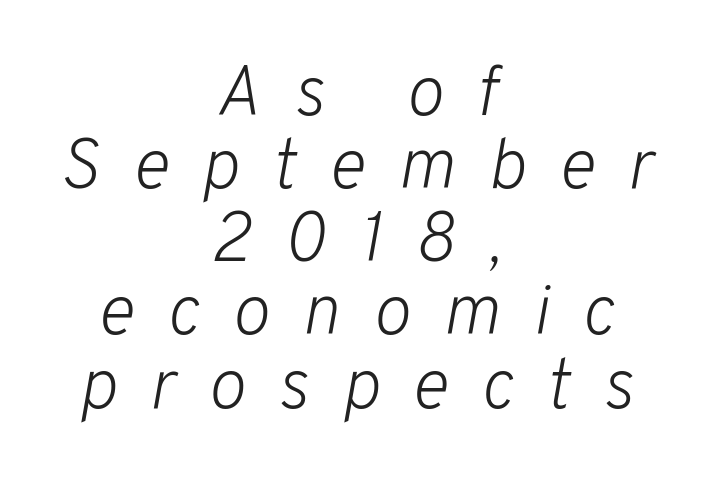
Substantial extra tracking has been applied to these lines. The glyphs look as if they've been sheared to an angle. The space between consecutive lines is stingy. Weight: in the light-to-regular range.
